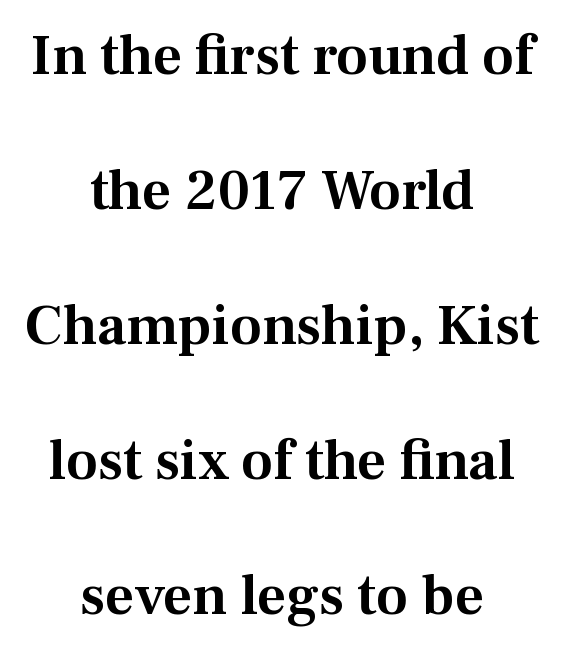
Check under the words: just untouched page. The face used here is proportionally spaced, like ordinary book or web type. This is serif lettering, the kind often seen in printed books. The vertical gap from one line to the next is large. The letterforms sit shoulder to shoulder at normal distance. Horizontal alignment here is central, giving a formal, balanced look.
